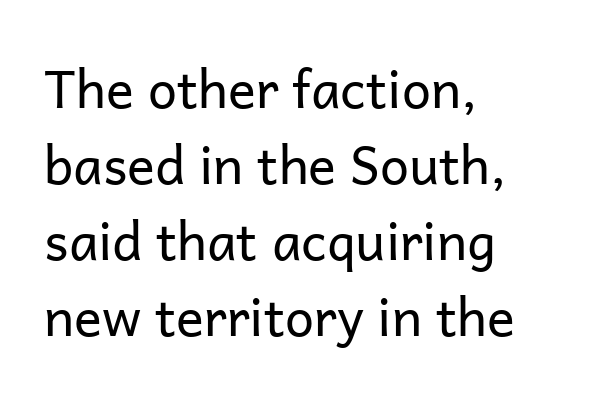
Q: Is the text bold? A: No.
Q: Is the text italic (slanted)? A: No, it is upright.
Q: Is the typeface a serif or a sans-serif typeface? A: Sans-serif.
Q: Is the text underlined? A: No.
Q: How is the paragraph aligned? A: Left-aligned.
Q: Is the spacing between letters normal or unusually wide? A: Normal.
Q: Is the spacing between lines tight, normal or loose? A: Normal.
Q: Width (condensed, normal, or wide)? A: Normal.
Q: Stroke contrast? A: Low.
Q: x-height? A: Medium.
Q: Monospaced? A: No.
